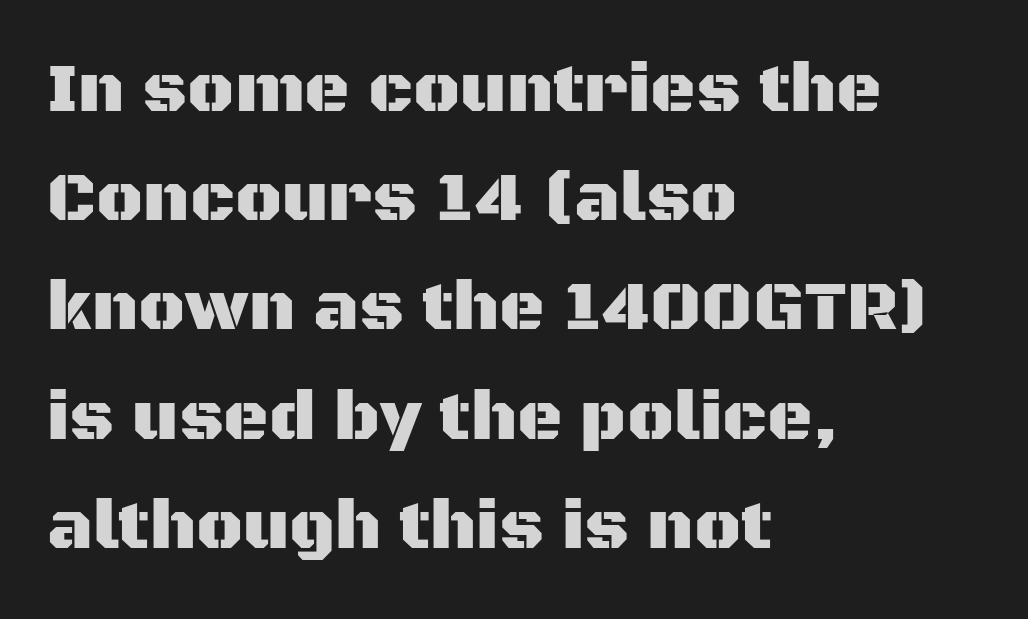
{"serif": "no", "italic": "no", "width": "normal", "stroke_contrast": "medium", "x_height": "large", "monospaced": "no", "underline": "no", "align": "left", "line_spacing": "normal", "line_spacing_ratio": 1.56, "letter_spacing": "normal", "letter_spacing_em": 0.0, "glyph_px": 70}
